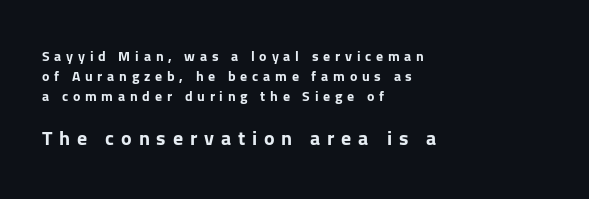
{"italic": "no", "bold": "yes", "underline": "no", "align": "left", "line_spacing": "normal", "line_spacing_ratio": 1.42, "letter_spacing": "wide", "letter_spacing_em": 0.34, "larger_block": "second", "size_ratio": 1.43, "glyph_px": 20}
